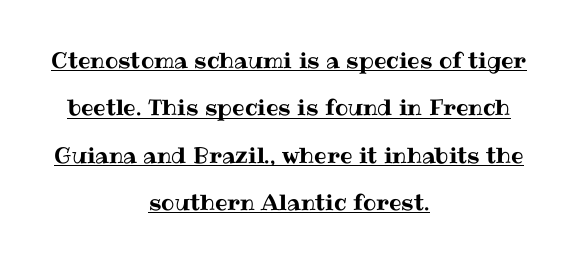
If you measured baseline to baseline, you'd find a long distance. Default kerning and tracking; the words read as compact shapes. The lines in this sample share a center point and differ in where they start and stop. Every stem runs plumb, perpendicular to the baseline. What decoration does the sample have? An underline.
